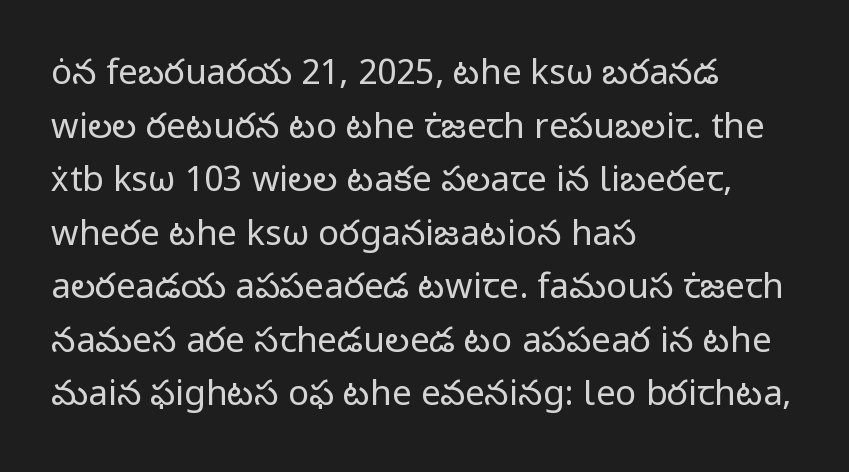
Q: Is the text bold? A: No.
Q: Is the text italic (slanted)? A: No, it is upright.
Q: Is the typeface a serif or a sans-serif typeface? A: Sans-serif.
Q: Is the text underlined? A: No.
Q: How is the paragraph aligned? A: Left-aligned.
Q: Is the spacing between letters normal or unusually wide? A: Normal.
Q: Is the spacing between lines tight, normal or loose? A: Normal.
Q: Width (condensed, normal, or wide)? A: Normal.
Q: Stroke contrast? A: Low.
Q: x-height? A: Medium.
Q: Monospaced? A: No.
